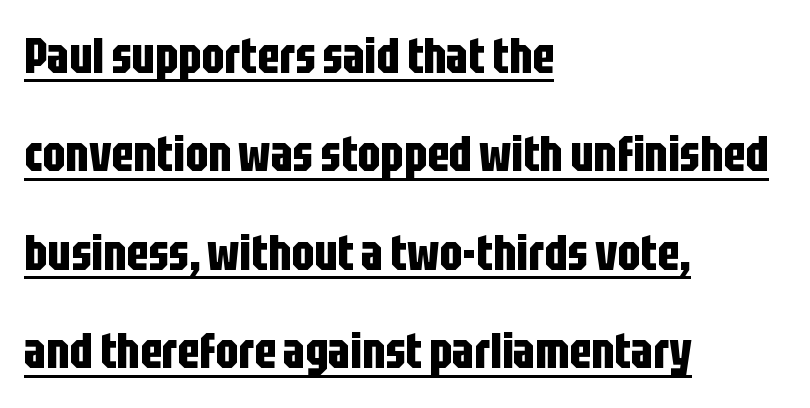
The image shows 49 px bold, condensed sans-serif type, upright; set left-aligned, loose line spacing (2.01x), normal letter spacing, underlined; low stroke contrast and a large x-height.
